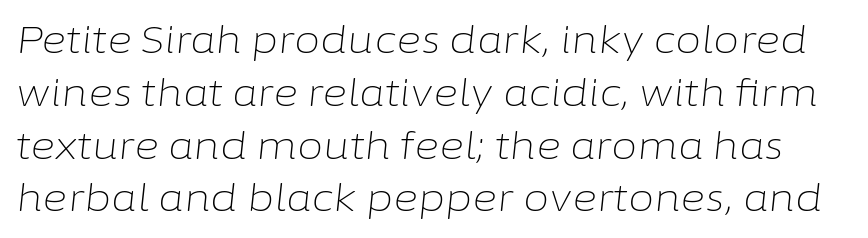
Style check: oblique. How would I describe the line gaps? Plain and ordinary. Is this a fixed-width face? No — the glyphs have proportional, varying widths. The tracking reads as untouched default to a designer's eye.
